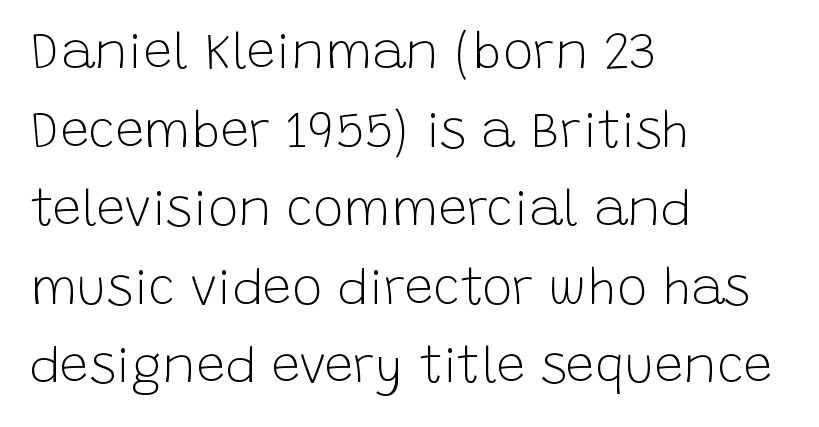
The image shows 51 px light sans-serif type, upright; set left-aligned, normal line spacing (1.54x), normal letter spacing, not underlined; low stroke contrast and a large x-height.
